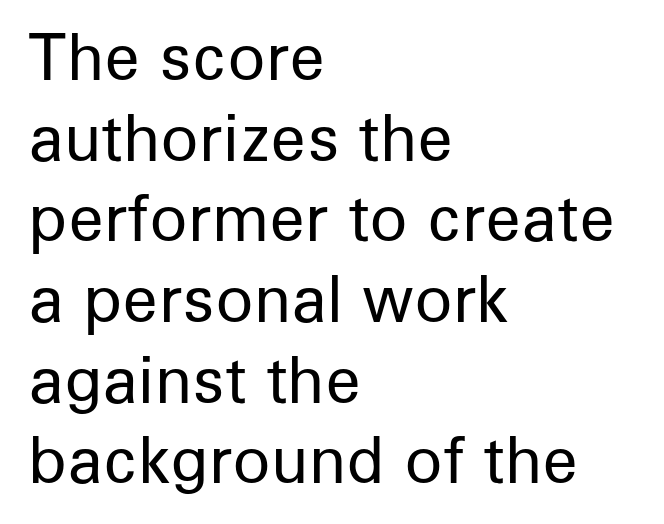
The image shows 63 px regular-weight sans-serif type, upright; set left-aligned, normal line spacing (1.28x), normal letter spacing, not underlined; low stroke contrast and a medium x-height.
